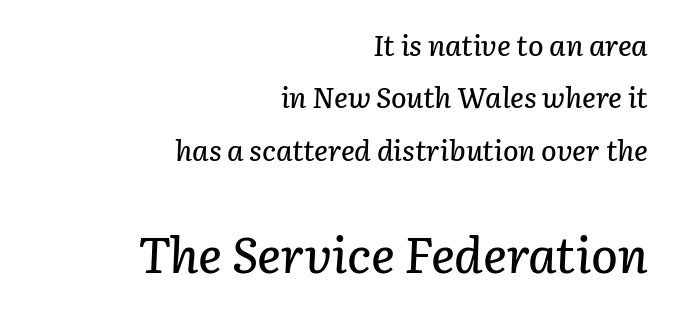
{"italic": "yes", "lean": "right", "slant_degrees": 3, "width": "normal", "stroke_contrast": "low", "x_height": "medium", "monospaced": "no", "underline": "no", "align": "right", "line_spacing_ratio": 1.81, "letter_spacing": "normal", "letter_spacing_em": 0.0, "larger_block": "second", "size_ratio": 1.72, "glyph_px": 50}
